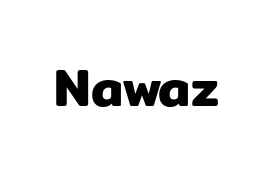
Q: Is the text italic (slanted)? A: No, it is upright.
Q: Is the typeface a serif or a sans-serif typeface? A: Sans-serif.
Q: Is the text underlined? A: No.
Q: Is the spacing between letters normal or unusually wide? A: Normal.
Q: Width (condensed, normal, or wide)? A: Normal.
Q: Stroke contrast? A: Low.
Q: x-height? A: Medium.
Q: Monospaced? A: No.
